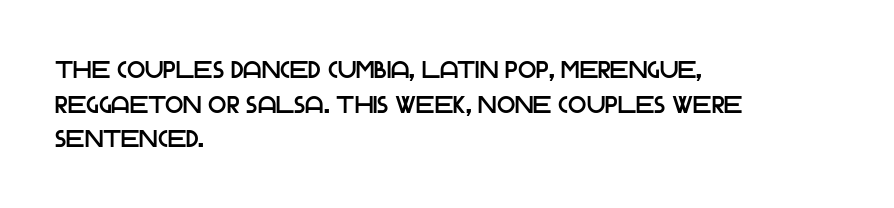
The image shows 24 px text type, upright; set left-aligned, normal line spacing (1.44x), normal letter spacing, not underlined.
